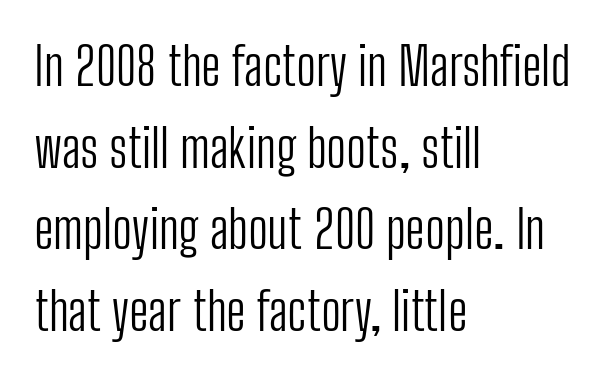
Q: Is the text bold? A: No.
Q: Is the text italic (slanted)? A: No, it is upright.
Q: Is the typeface a serif or a sans-serif typeface? A: Sans-serif.
Q: Is the text underlined? A: No.
Q: How is the paragraph aligned? A: Left-aligned.
Q: Is the spacing between letters normal or unusually wide? A: Normal.
Q: Is the spacing between lines tight, normal or loose? A: Normal.
Q: Width (condensed, normal, or wide)? A: Condensed.
Q: Stroke contrast? A: Low.
Q: x-height? A: Medium.
Q: Monospaced? A: No.
